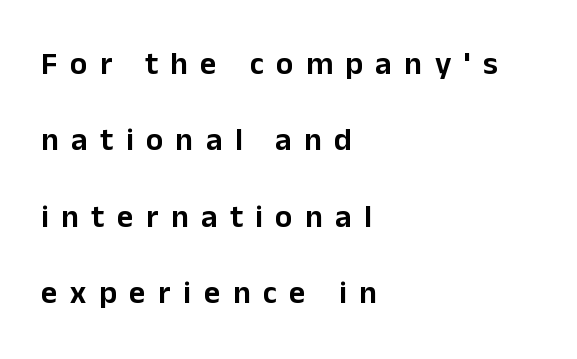
Q: Is the text italic (slanted)? A: No, it is upright.
Q: Is the typeface a serif or a sans-serif typeface? A: Sans-serif.
Q: Is the text underlined? A: No.
Q: How is the paragraph aligned? A: Left-aligned.
Q: Is the spacing between letters normal or unusually wide? A: Unusually wide.
Q: Is the spacing between lines tight, normal or loose? A: Loose.
Q: Width (condensed, normal, or wide)? A: Normal.
Q: Stroke contrast? A: Low.
Q: x-height? A: Medium.
Q: Monospaced? A: No.
